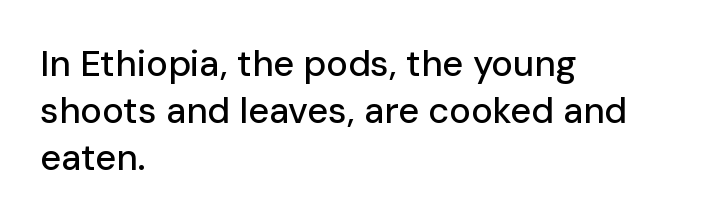
The image shows 36 px sans-serif type, upright; set left-aligned, normal line spacing (1.3x), normal letter spacing, not underlined; low stroke contrast and a medium x-height.
